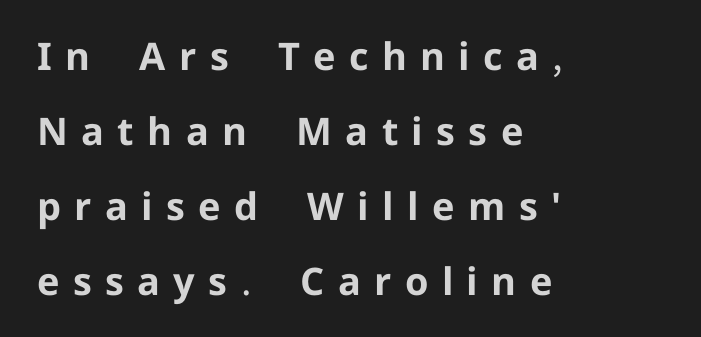
What's the leading like? Stretched, with rows far apart. A bare baseline throughout the passage. Rendered with straight, roman letterforms. Someone cranked the tracking dial way up on this one. Think of a printed novel: that variable character pitch is what you see here. To sum up the face: it is a sans, with no serifs.
